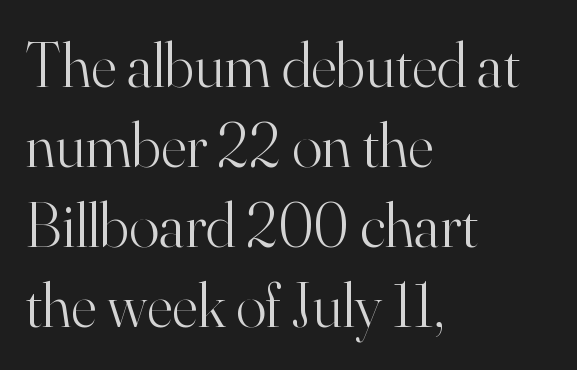
The image shows 63 px light serif type, upright; set left-aligned, normal line spacing (1.27x), normal letter spacing, not underlined; high stroke contrast and a small x-height.
